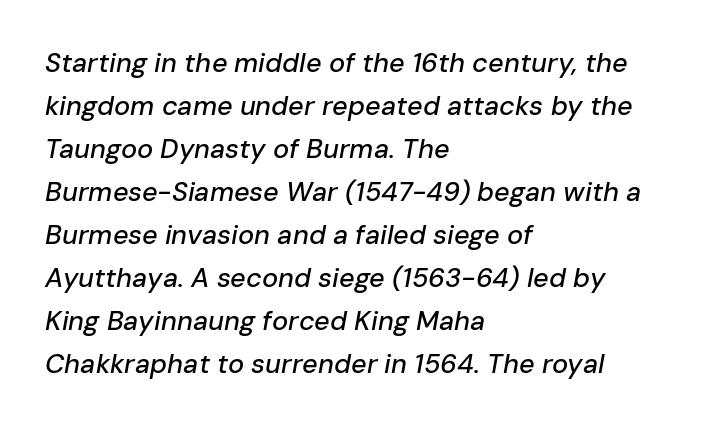
{"italic": "yes", "lean": "right", "slant_degrees": 10, "underline": "no", "align": "left", "line_spacing": "normal", "line_spacing_ratio": 1.59, "letter_spacing": "normal", "letter_spacing_em": 0.0, "glyph_px": 27}
